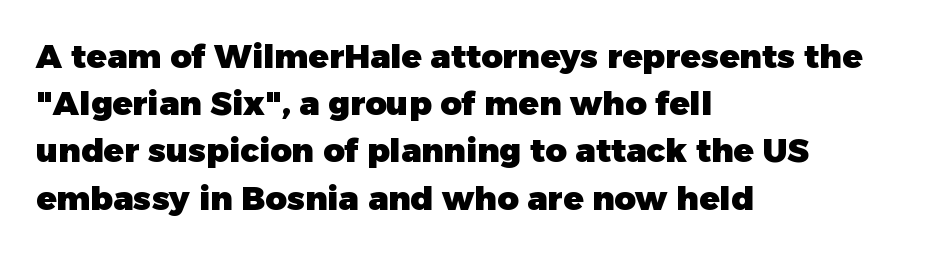
Standard letterfit; no display-style spreading of the glyphs. This block has exactly the height ordinary leading produces. The specimen reads as upright at a glance. Looks like regular typesetting: each glyph gets only the width it needs. Line beginnings align vertically; line endings do not.
